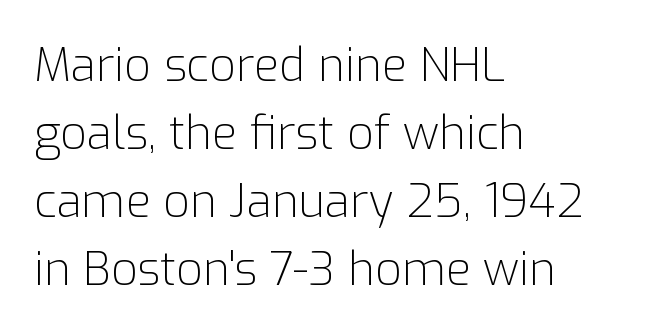
Students, note that the glyphs here touch the page at normal intervals. Posture: vertical. Font category for this specimen: sans-serif. Is this a fixed-width face? No — the glyphs have proportional, varying widths.
